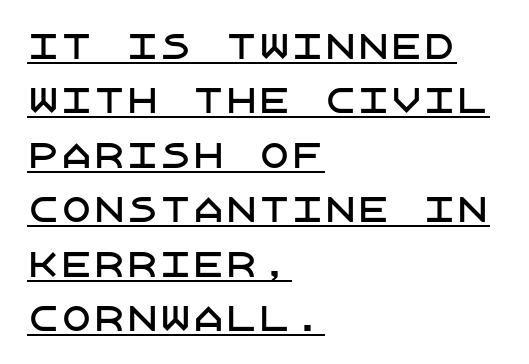
Q: Is the text italic (slanted)? A: No, it is upright.
Q: Is the typeface a serif or a sans-serif typeface? A: Sans-serif.
Q: Is the text underlined? A: Yes.
Q: How is the paragraph aligned? A: Left-aligned.
Q: Is the spacing between letters normal or unusually wide? A: Normal.
Q: Is the spacing between lines tight, normal or loose? A: Normal.
Q: Width (condensed, normal, or wide)? A: Normal.
Q: Stroke contrast? A: Low.
Q: x-height? A: Large.
